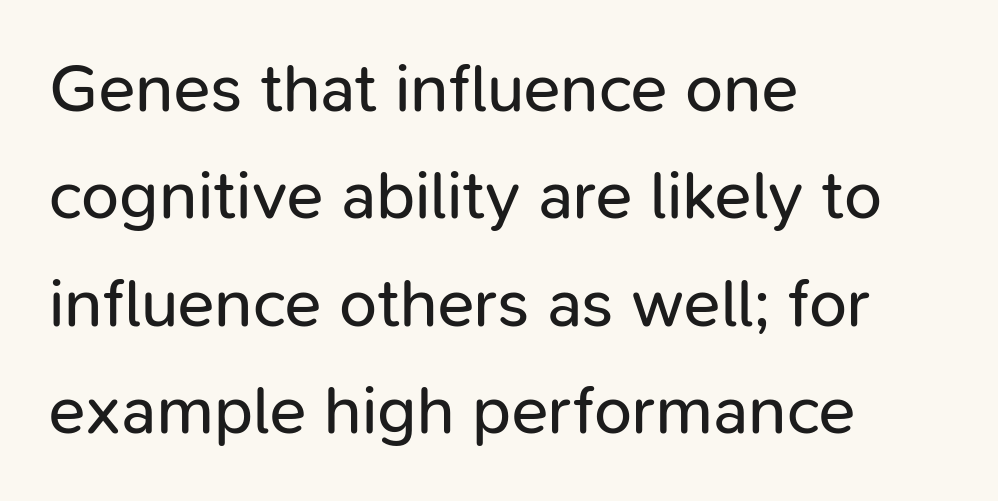
Nothing heavy about these letters — not bold at all. You could not count columns in this text — the font is proportionally spaced. The gaps between neighbouring characters are ordinary and unremarkable. All the whitespace from short lines collects on the right. The lettering holds an erect, upright posture throughout.
